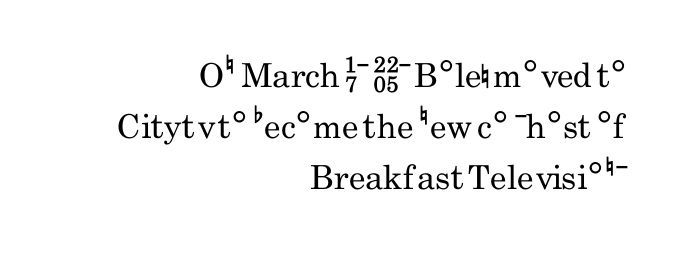
Regarding serifs, this sample does without them. In terms of posture, this sample is upright. Character widths vary here, with narrow letters taking less room than wide ones. All the whitespace from short lines collects on the left.
